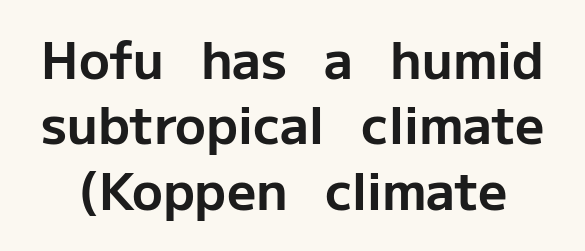
Q: Is the text bold? A: Yes.
Q: Is the text italic (slanted)? A: No, it is upright.
Q: Is the typeface a serif or a sans-serif typeface? A: Sans-serif.
Q: Is the text underlined? A: No.
Q: Is the spacing between letters normal or unusually wide? A: Normal.
Q: Is the spacing between lines tight, normal or loose? A: Normal.
Q: Width (condensed, normal, or wide)? A: Normal.
Q: Stroke contrast? A: Low.
Q: x-height? A: Medium.
Q: Monospaced? A: No.
